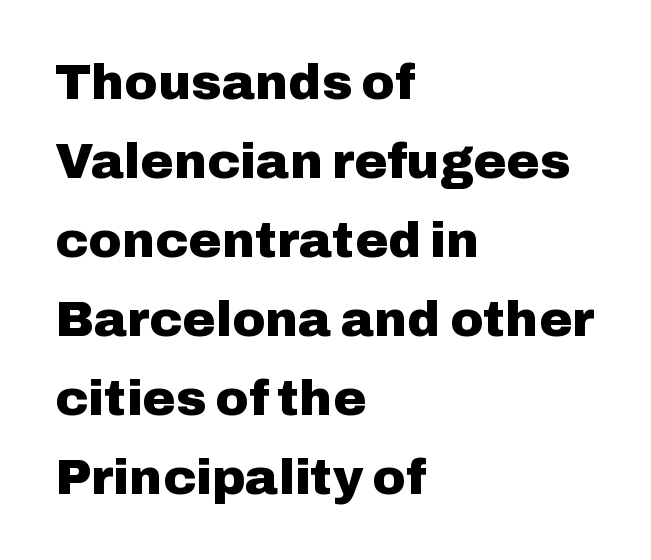
The image shows 50 px heavy sans-serif type, upright; set left-aligned, normal line spacing (1.58x), normal letter spacing, not underlined; low stroke contrast and a medium x-height.
